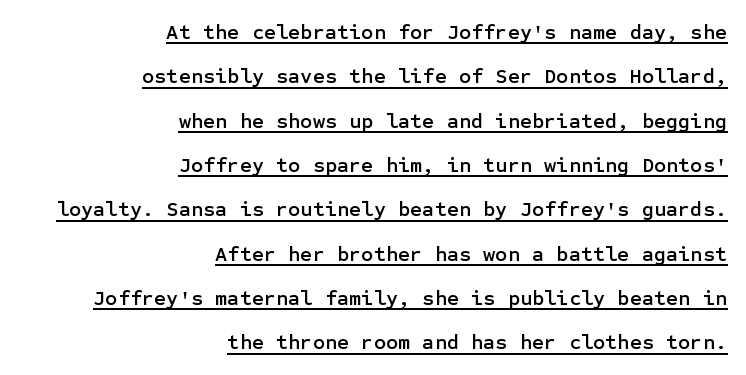
Q: Is the text italic (slanted)? A: No, it is upright.
Q: Is the text underlined? A: Yes.
Q: How is the paragraph aligned? A: Right-aligned.
Q: Is the spacing between letters normal or unusually wide? A: Normal.
Q: Is the spacing between lines tight, normal or loose? A: Loose.
